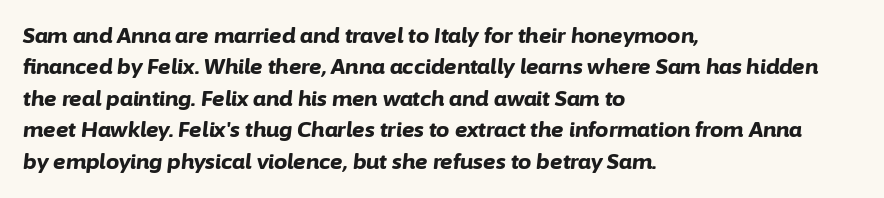
Q: Is the text bold? A: Yes.
Q: Is the text italic (slanted)? A: Yes, it leans right by about 6 degrees.
Q: Is the text underlined? A: No.
Q: How is the paragraph aligned? A: Left-aligned.
Q: Is the spacing between letters normal or unusually wide? A: Normal.
Q: Is the spacing between lines tight, normal or loose? A: Normal.
